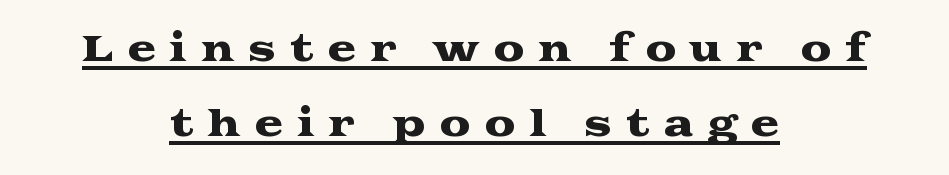
Q: Is the text italic (slanted)? A: No, it is upright.
Q: Is the typeface a serif or a sans-serif typeface? A: Serif.
Q: Is the text underlined? A: Yes.
Q: How is the paragraph aligned? A: Centered.
Q: Is the spacing between letters normal or unusually wide? A: Unusually wide.
Q: Is the spacing between lines tight, normal or loose? A: Loose.
Q: Width (condensed, normal, or wide)? A: Wide.
Q: Stroke contrast? A: Medium.
Q: x-height? A: Medium.
Q: Monospaced? A: No.
